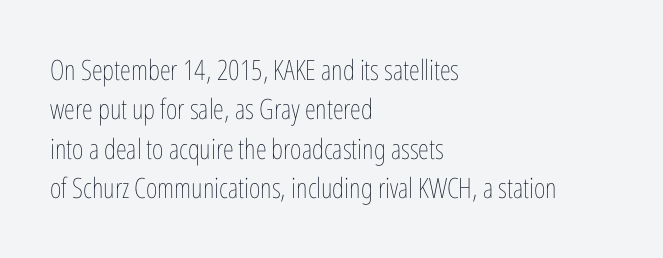
Q: Is the text bold? A: No.
Q: Is the text italic (slanted)? A: No, it is upright.
Q: Is the text underlined? A: No.
Q: How is the paragraph aligned? A: Left-aligned.
Q: Is the spacing between letters normal or unusually wide? A: Normal.
Q: Is the spacing between lines tight, normal or loose? A: Normal.
Q: Width (condensed, normal, or wide)? A: Condensed.
Q: Stroke contrast? A: Low.
Q: x-height? A: Medium.
Q: Monospaced? A: No.
